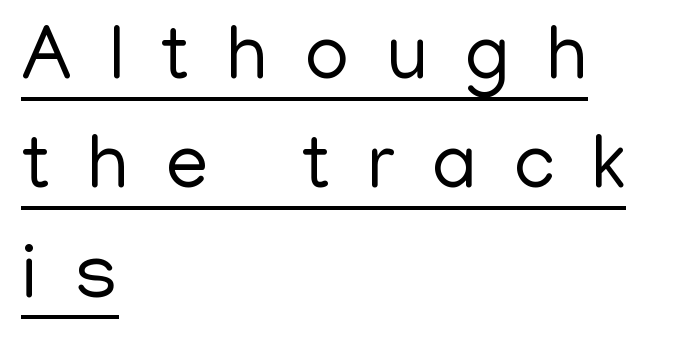
{"serif": "no", "italic": "no", "bold": "no", "weight": "regular", "width": "normal", "stroke_contrast": "low", "x_height": "medium", "monospaced": "no", "underline": "yes", "align": "left", "line_spacing": "normal", "line_spacing_ratio": 1.42, "letter_spacing": "wide", "letter_spacing_em": 0.48, "glyph_px": 77}
